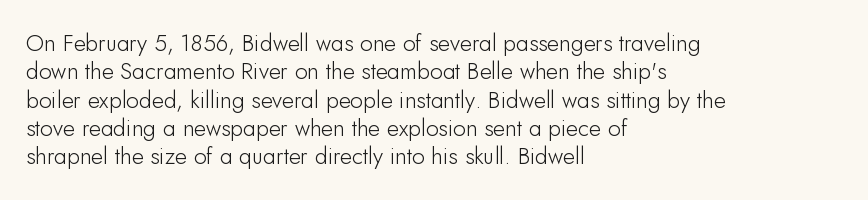
Q: Is the text italic (slanted)? A: No, it is upright.
Q: Is the text underlined? A: No.
Q: How is the paragraph aligned? A: Left-aligned.
Q: Is the spacing between letters normal or unusually wide? A: Normal.
